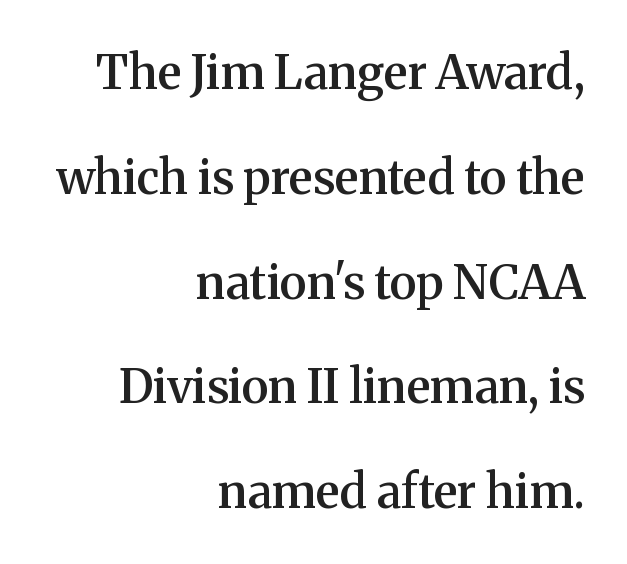
Typographic density is moderately raised because the face is semibold. Quick note: underline off. Nobody touched the tracking dial on this one. What's the leading like? Stretched, with rows far apart. Note: serifs present on the glyphs. Tall strokes in this sample are plumb rather than angled.
